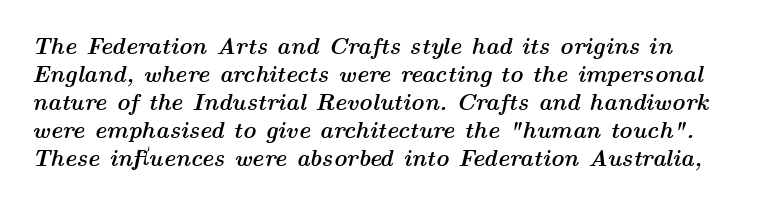
{"italic": "yes", "lean": "right", "slant_degrees": 14, "bold": "yes", "underline": "no", "line_spacing_ratio": 1.22, "letter_spacing": "normal", "letter_spacing_em": 0.0, "glyph_px": 23}
